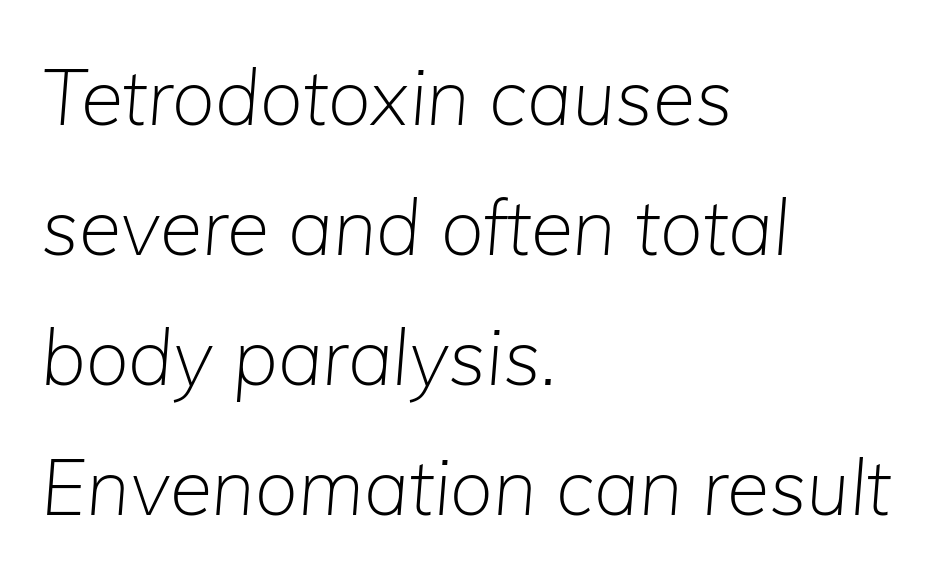
The lines in this sample share a left origin and differ only in where they stop. No heavy texture on the line: the type isn't bold. Regular leading. Descender tails drop into unmarked territory. The gaps between neighbouring characters are ordinary and unremarkable.
